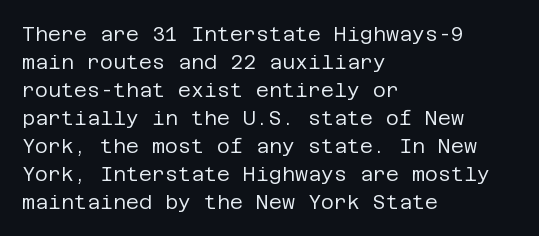
The image shows 20 px text type, upright; set left-aligned, normal line spacing (1.4x), normal letter spacing, not underlined.
